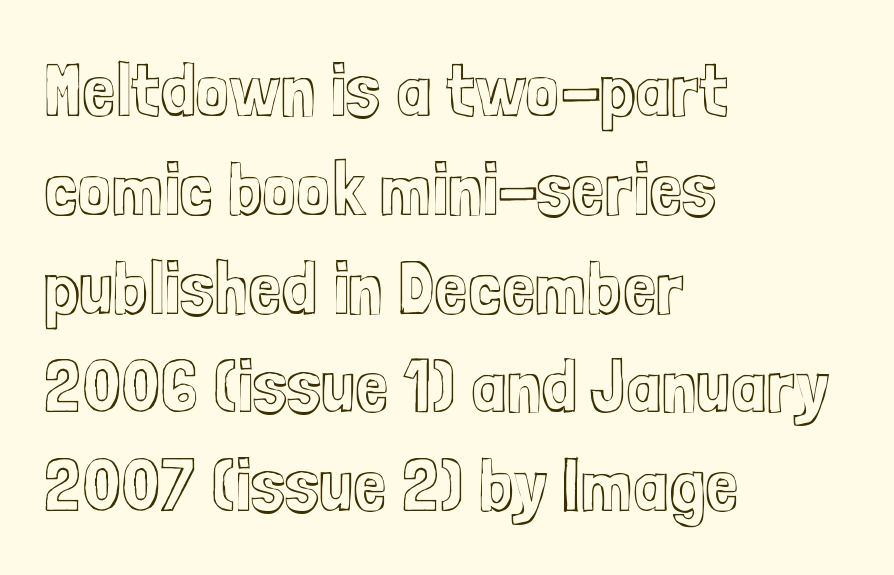
Caption: standard tracking, unaltered. Casual observation: everything's shoved over to the left. When letters stand straight like this, we call the style roman or upright. Here the designer chose a conventional face with non-uniform glyph widths. The words here are not underlined.
